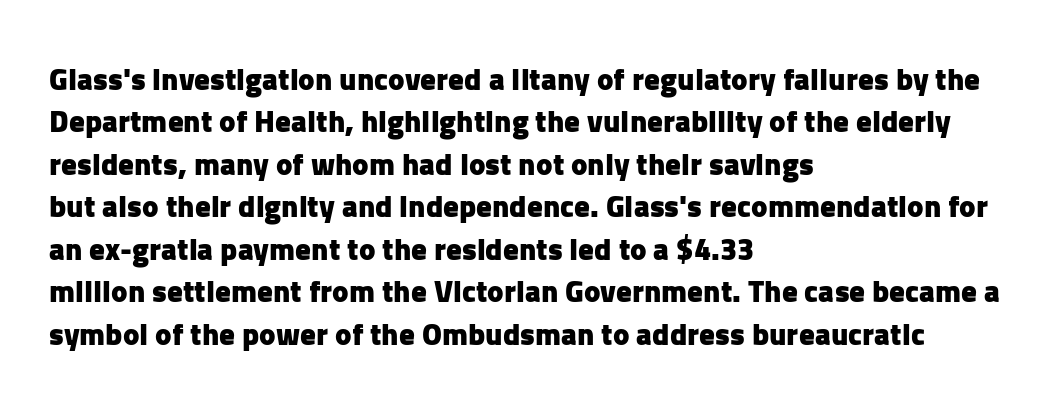
The image shows 31 px heavy sans-serif type, upright; set left-aligned, normal line spacing (1.37x), normal letter spacing, not underlined; low stroke contrast and a medium x-height.
